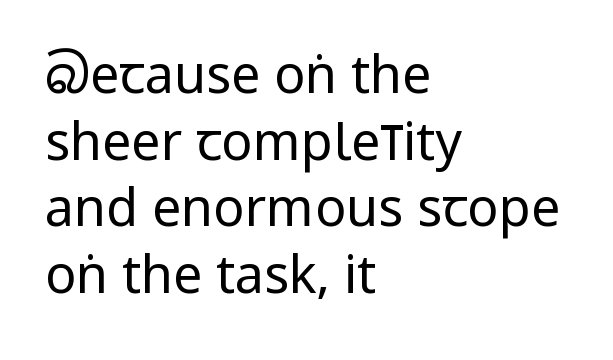
{"serif": "no", "italic": "no", "bold": "no", "weight": "regular", "width": "condensed", "stroke_contrast": "low", "x_height": "large", "monospaced": "no", "underline": "no", "align": "left", "line_spacing": "normal", "line_spacing_ratio": 1.28, "letter_spacing": "normal", "letter_spacing_em": 0.0, "glyph_px": 52}
